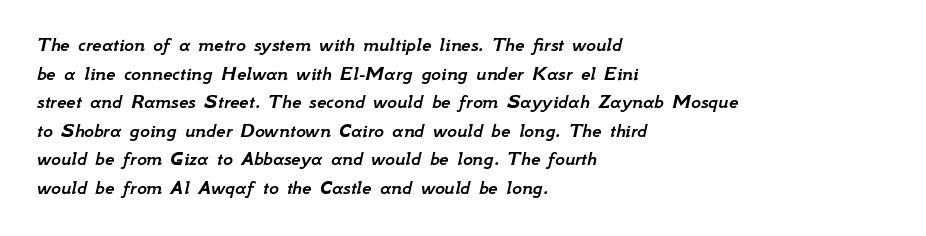
The image shows 21 px text type, italic (leaning right); set left-aligned, normal line spacing (1.36x), normal letter spacing, not underlined.
